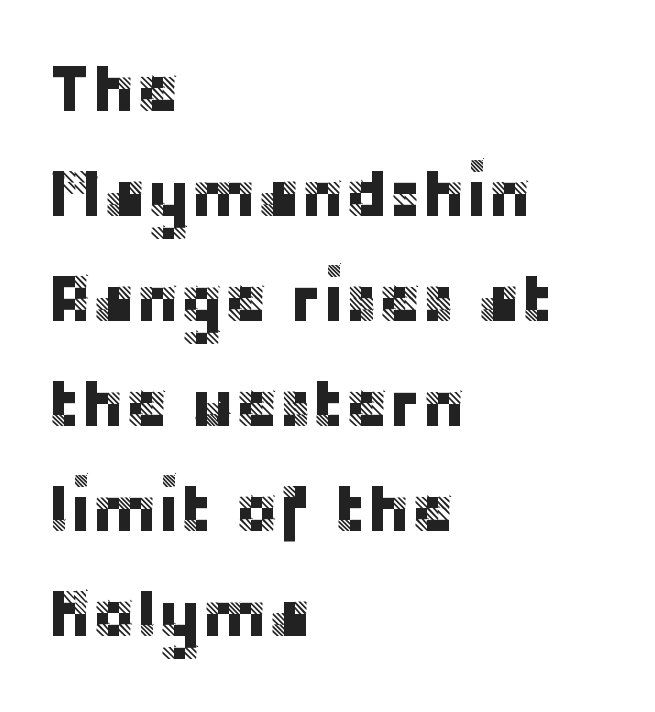
Reading down the block, your eye returns to a fixed left position each line. Short note: letters normally spaced. Lines of text with bare space underneath. Does the type have serifs? No, each stem ends abruptly. Posture: upright roman. Each letter keeps its own natural width here, so spacing adapts to shape.
